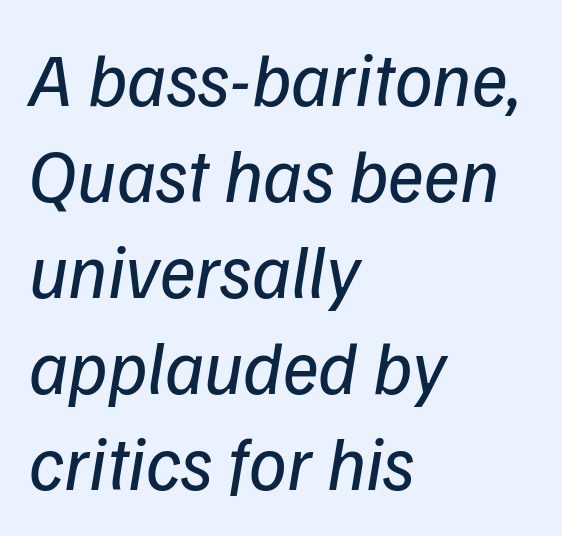
Q: Is the text bold? A: No.
Q: Is the typeface a serif or a sans-serif typeface? A: Sans-serif.
Q: Is the text underlined? A: No.
Q: How is the paragraph aligned? A: Left-aligned.
Q: Is the spacing between letters normal or unusually wide? A: Normal.
Q: Is the spacing between lines tight, normal or loose? A: Normal.
Q: Width (condensed, normal, or wide)? A: Normal.
Q: Stroke contrast? A: Low.
Q: x-height? A: Medium.
Q: Monospaced? A: No.
